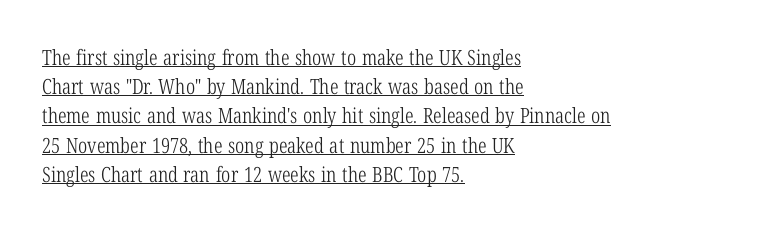
Q: Is the text bold? A: No.
Q: Is the text italic (slanted)? A: No, it is upright.
Q: Is the text underlined? A: Yes.
Q: How is the paragraph aligned? A: Left-aligned.
Q: Is the spacing between letters normal or unusually wide? A: Normal.
Q: Is the spacing between lines tight, normal or loose? A: Normal.
